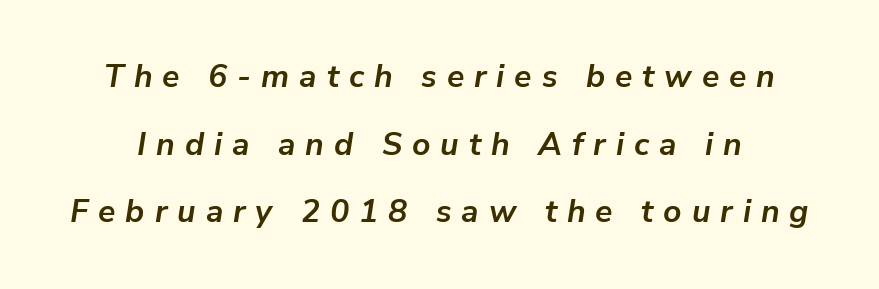
The image shows 32 px semibold type, italic (leaning right); set loose line spacing (2.11x), unusually wide letter spacing (+0.31 em), not underlined; low stroke contrast and a medium x-height.
